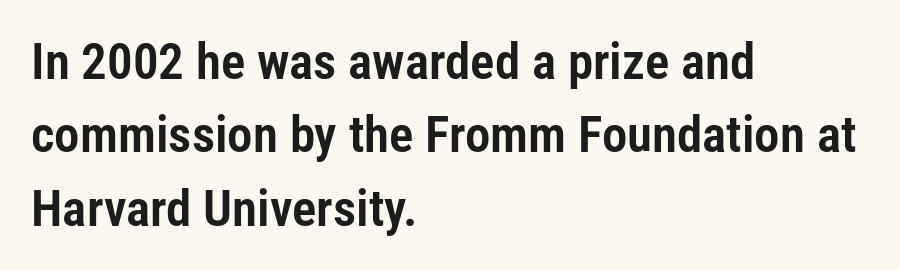
{"serif": "no", "italic": "no", "width": "condensed", "stroke_contrast": "low", "x_height": "medium", "monospaced": "no", "underline": "no", "align": "left", "line_spacing": "normal", "line_spacing_ratio": 1.44, "letter_spacing": "normal", "letter_spacing_em": 0.0, "glyph_px": 51}
